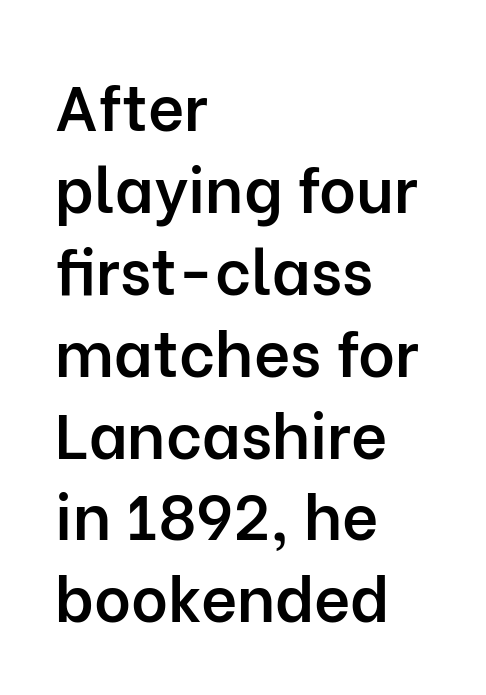
The image shows 63 px semibold sans-serif type, upright; set left-aligned, normal line spacing (1.3x), normal letter spacing, not underlined; low stroke contrast and a medium x-height.
